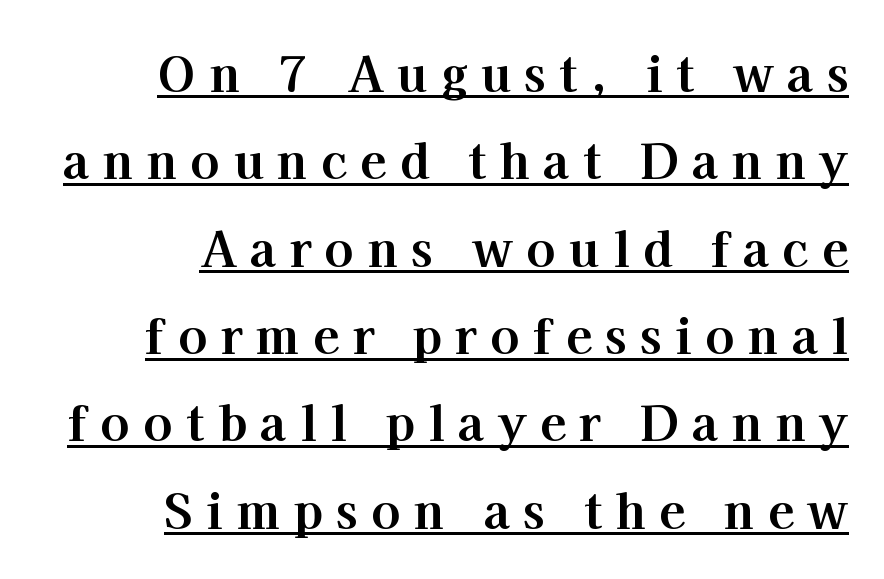
The image shows 48 px bold serif type, upright; set right-aligned, line spacing 1.82x, unusually wide letter spacing (+0.28 em), underlined; high stroke contrast and a medium x-height.
